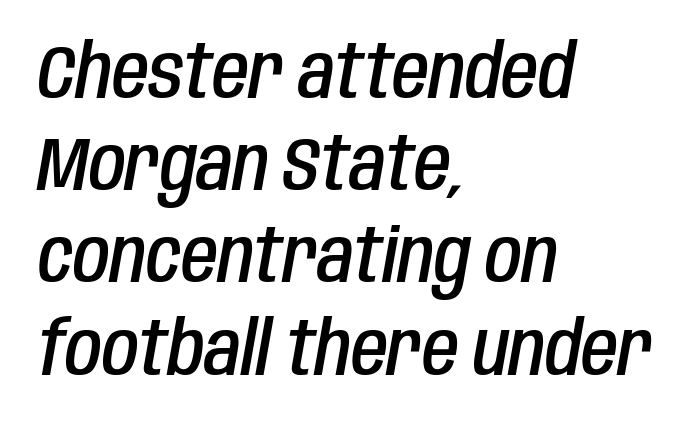
Compared with a centered layout, this one pins lines to the left instead. These lines are rendered in a variable-pitch font. Firm but not heavy-handed strokes: this text is semibold. Default kerning and tracking; the words read as compact shapes.
